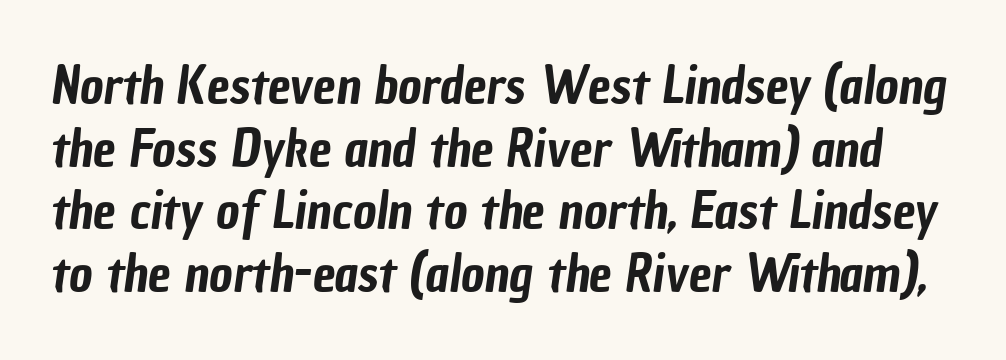
Q: Is the typeface a serif or a sans-serif typeface? A: Sans-serif.
Q: Is the text underlined? A: No.
Q: Is the spacing between letters normal or unusually wide? A: Normal.
Q: Width (condensed, normal, or wide)? A: Condensed.
Q: Stroke contrast? A: Low.
Q: x-height? A: Medium.
Q: Monospaced? A: No.
